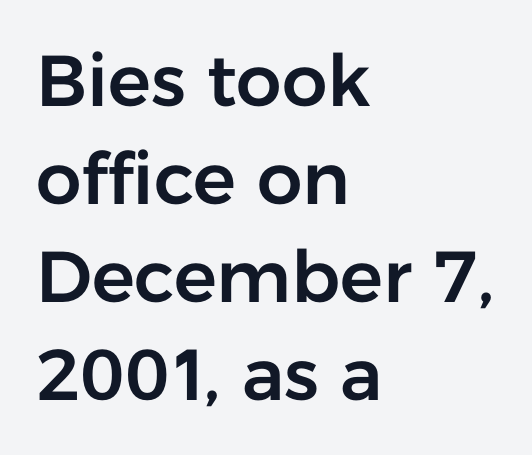
{"serif": "no", "italic": "no", "width": "normal", "stroke_contrast": "low", "x_height": "medium", "monospaced": "no", "underline": "no", "align": "left", "line_spacing": "normal", "line_spacing_ratio": 1.36, "letter_spacing": "normal", "letter_spacing_em": 0.0, "glyph_px": 72}
